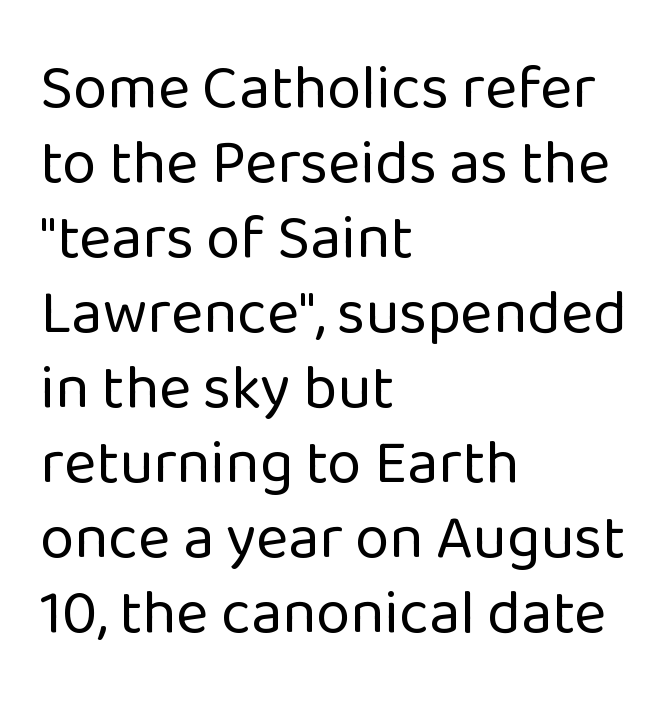
Q: Is the text bold? A: No.
Q: Is the text italic (slanted)? A: No, it is upright.
Q: Is the typeface a serif or a sans-serif typeface? A: Sans-serif.
Q: Is the text underlined? A: No.
Q: How is the paragraph aligned? A: Left-aligned.
Q: Is the spacing between letters normal or unusually wide? A: Normal.
Q: Width (condensed, normal, or wide)? A: Normal.
Q: Stroke contrast? A: Low.
Q: x-height? A: Medium.
Q: Monospaced? A: No.
